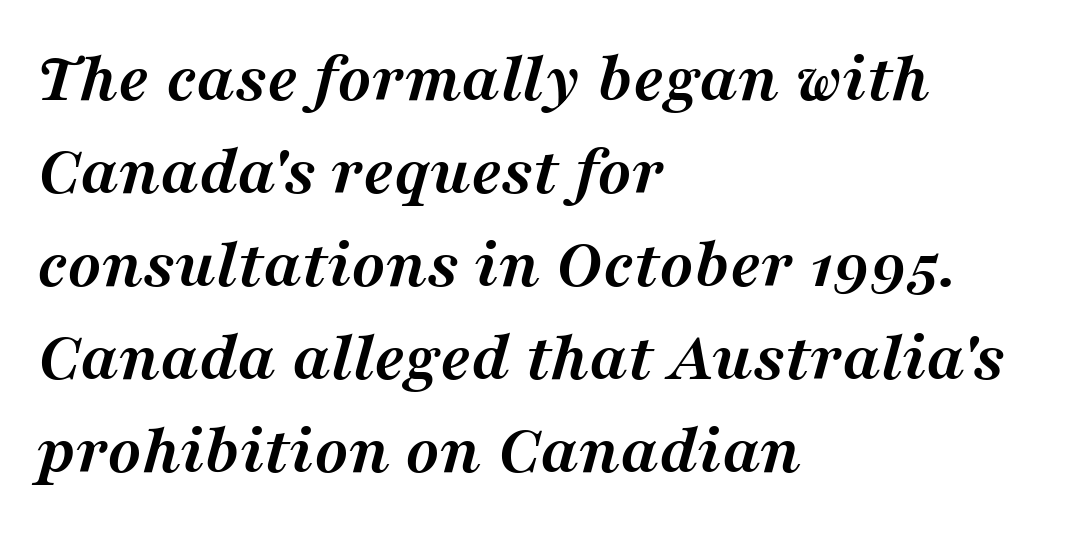
The image shows 71 px semibold serif type, italic (leaning right); set left-aligned, normal line spacing (1.31x), normal letter spacing, not underlined; medium stroke contrast and a medium x-height.
